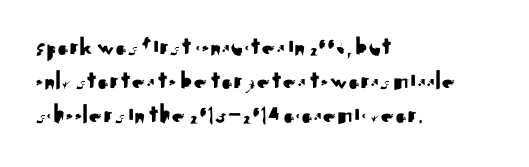
This sample uses plain, unmodified letter spacing. The setting favours the left margin, as ordinary paragraphs usually do. Does the lettering tilt? It doesn't — this is upright. Is there much room between lines? A standard amount, neither cramped nor airy.
